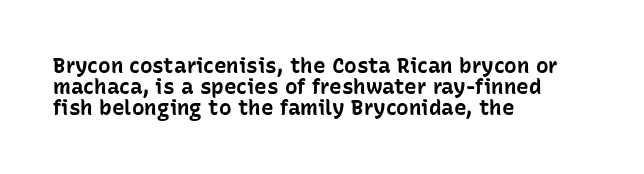
{"italic": "no", "bold": "yes", "underline": "no", "align": "left", "line_spacing": "tight", "line_spacing_ratio": 1.0, "letter_spacing": "normal", "letter_spacing_em": 0.0, "glyph_px": 21}
